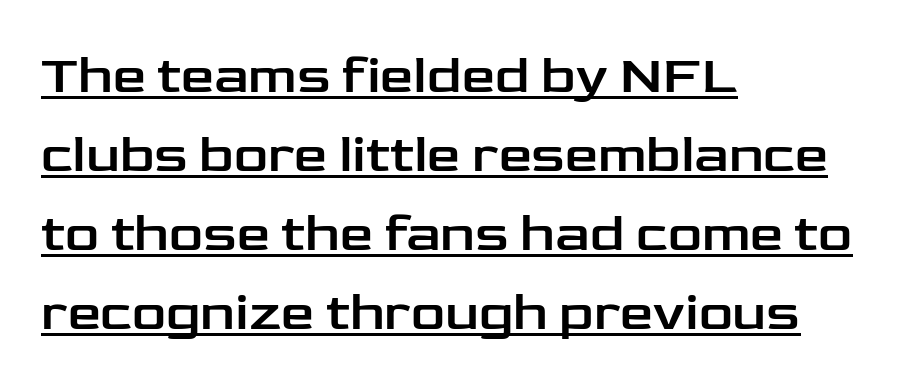
The image shows 53 px wide sans-serif type, upright; set left-aligned, normal line spacing (1.49x), normal letter spacing, underlined; low stroke contrast and a medium x-height.
